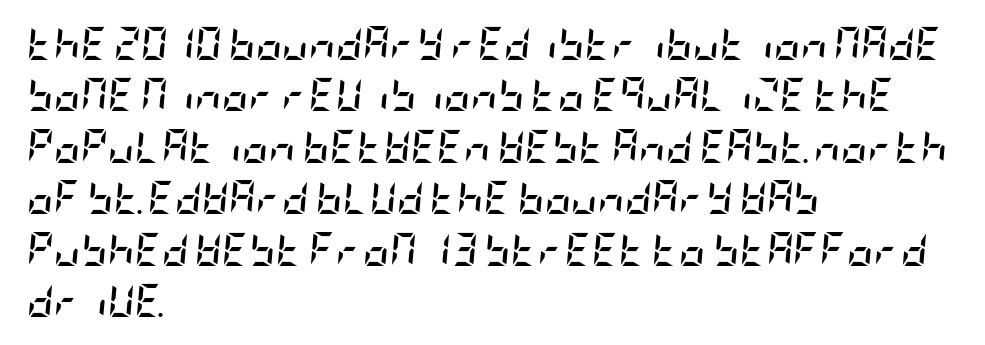
{"italic": "yes", "lean": "right", "slant_degrees": 5, "bold": "yes", "weight": "semibold", "width": "condensed", "stroke_contrast": "low", "x_height": "large", "underline": "no", "align": "left", "line_spacing": "normal", "line_spacing_ratio": 1.56, "letter_spacing": "normal", "letter_spacing_em": 0.0, "glyph_px": 33}
